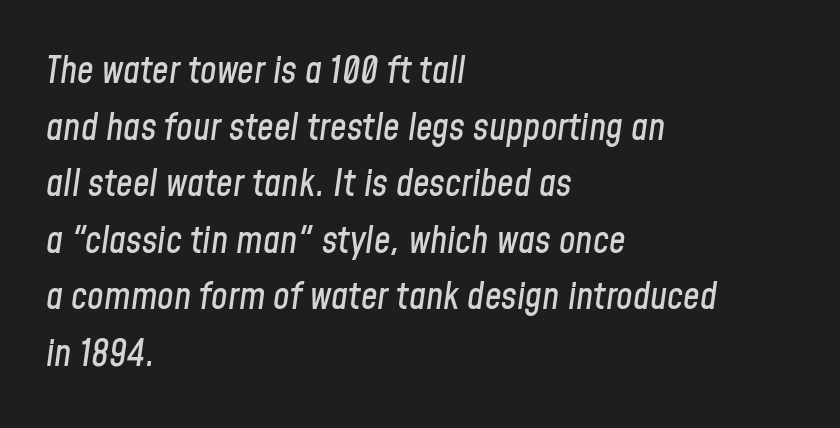
A clean baseline with only descenders dipping below it. Varying glyph widths throughout — classic text-font behaviour. Teacher's note: observe the even left margin — that is flush-left alignment. The designer left line spacing at the default.
